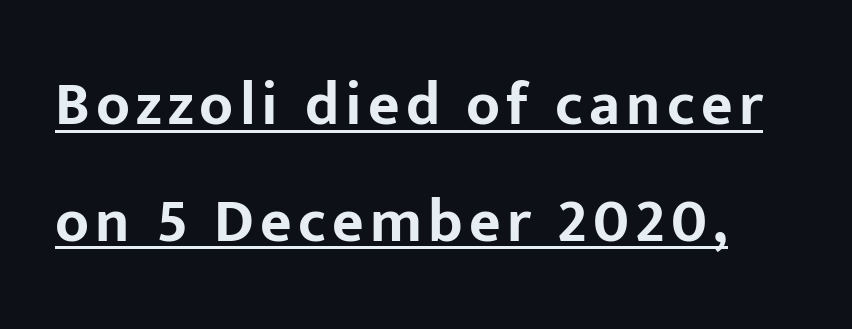
Q: Is the text bold? A: Yes.
Q: Is the text italic (slanted)? A: No, it is upright.
Q: Is the typeface a serif or a sans-serif typeface? A: Sans-serif.
Q: Is the text underlined? A: Yes.
Q: Is the spacing between lines tight, normal or loose? A: Loose.
Q: Width (condensed, normal, or wide)? A: Normal.
Q: Stroke contrast? A: Low.
Q: x-height? A: Medium.
Q: Monospaced? A: No.
